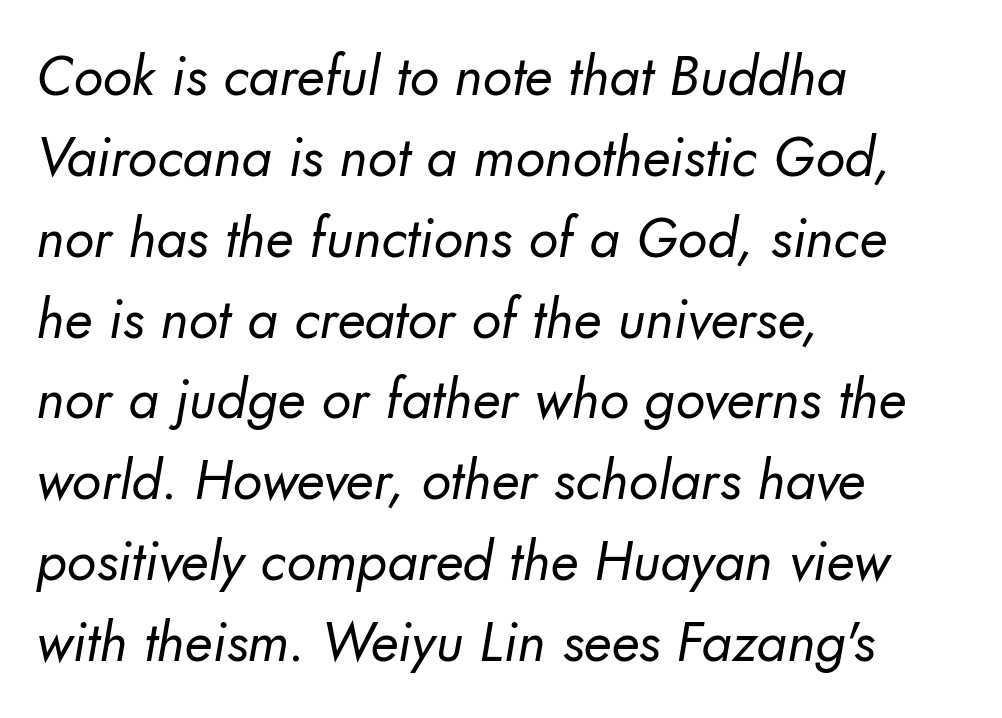
The image shows 55 px regular-weight sans-serif type; set left-aligned, normal line spacing (1.47x), normal letter spacing, not underlined; low stroke contrast and a small x-height.
